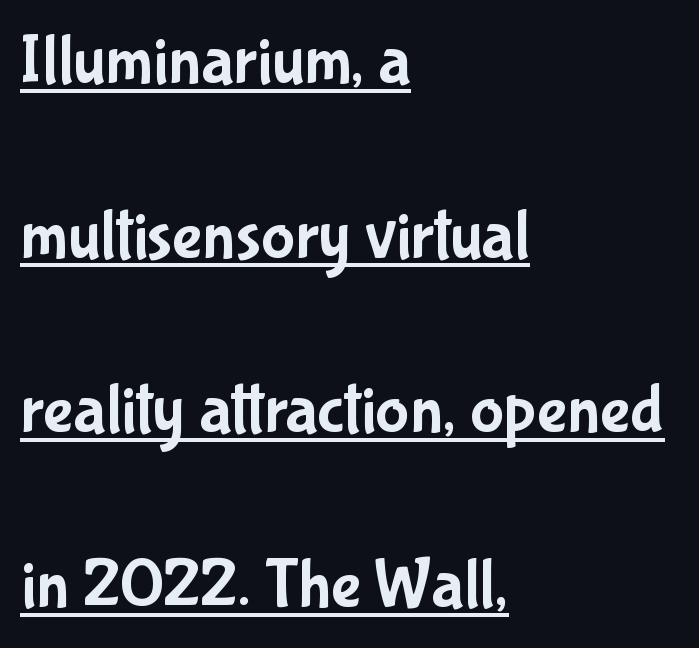
Q: Is the text italic (slanted)? A: No, it is upright.
Q: Is the typeface a serif or a sans-serif typeface? A: Sans-serif.
Q: Is the text underlined? A: Yes.
Q: How is the paragraph aligned? A: Left-aligned.
Q: Is the spacing between letters normal or unusually wide? A: Normal.
Q: Is the spacing between lines tight, normal or loose? A: Loose.
Q: Width (condensed, normal, or wide)? A: Condensed.
Q: Stroke contrast? A: Low.
Q: x-height? A: Medium.
Q: Monospaced? A: No.
